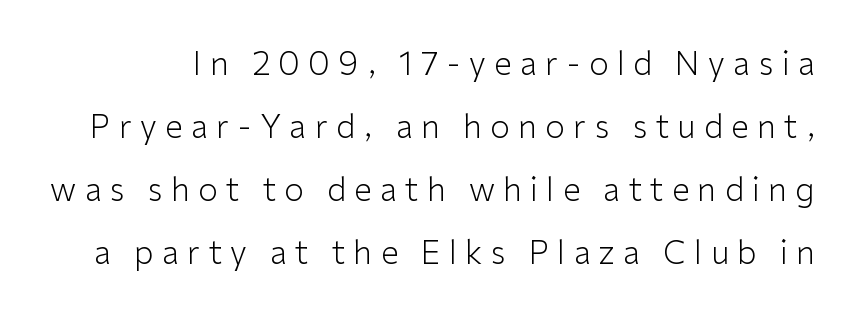
Q: Is the text bold? A: No.
Q: Is the text italic (slanted)? A: No, it is upright.
Q: Is the typeface a serif or a sans-serif typeface? A: Sans-serif.
Q: Is the text underlined? A: No.
Q: Is the spacing between letters normal or unusually wide? A: Unusually wide.
Q: Is the spacing between lines tight, normal or loose? A: Loose.
Q: Width (condensed, normal, or wide)? A: Normal.
Q: Stroke contrast? A: Low.
Q: x-height? A: Medium.
Q: Monospaced? A: No.
